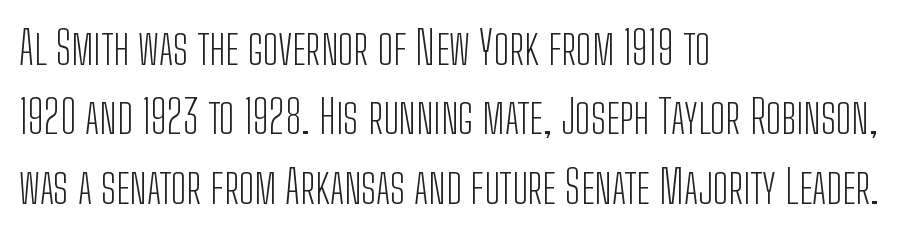
Q: Is the text bold? A: No.
Q: Is the text italic (slanted)? A: No, it is upright.
Q: Is the typeface a serif or a sans-serif typeface? A: Sans-serif.
Q: Is the text underlined? A: No.
Q: How is the paragraph aligned? A: Left-aligned.
Q: Is the spacing between letters normal or unusually wide? A: Normal.
Q: Is the spacing between lines tight, normal or loose? A: Normal.
Q: Width (condensed, normal, or wide)? A: Condensed.
Q: Stroke contrast? A: Low.
Q: x-height? A: Medium.
Q: Monospaced? A: No.
